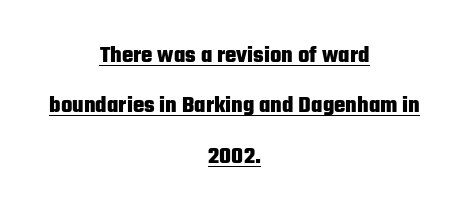
This sample uses an upright cut, with every glyph sitting square on the baseline. Quick note: underline on. In terms of weight, the rendering is a true, heavy bold. The compositor balanced each line on the midline. Tracking value appears to be zero — textbook default spacing. The leading is generous, giving the passage an open texture.
